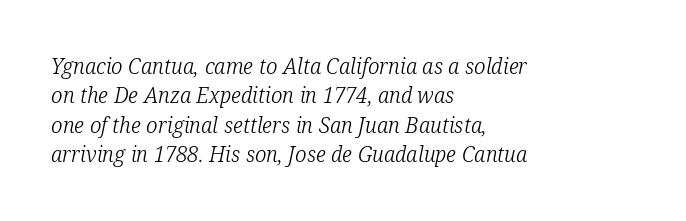
{"italic": "yes", "lean": "right", "slant_degrees": 12, "bold": "no", "underline": "no", "align": "left", "line_spacing": "normal", "line_spacing_ratio": 1.4, "letter_spacing": "normal", "letter_spacing_em": 0.0, "glyph_px": 21}
